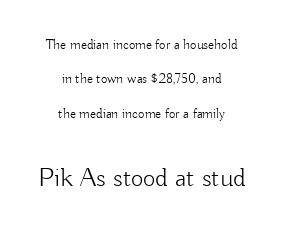
Q: Is the text bold? A: No.
Q: Is the text italic (slanted)? A: No, it is upright.
Q: Is the text underlined? A: No.
Q: How is the paragraph aligned? A: Centered.
Q: Is the spacing between letters normal or unusually wide? A: Normal.
Q: Is the spacing between lines tight, normal or loose? A: Loose.
Q: Which block of text is set in a larger size, the first (top) or the second (bottom)? A: The second (bottom) one.
